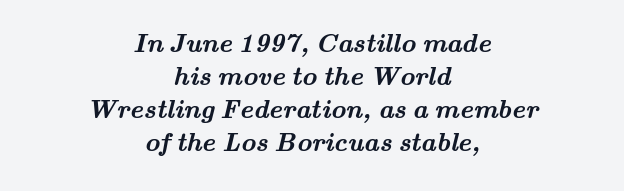
The sample has been set heavy, in full bold. Line starts and ends both wander, symmetrically. The rows are spaced the way most documents space them. Inter-character spacing is left at the font's built-in metrics.
